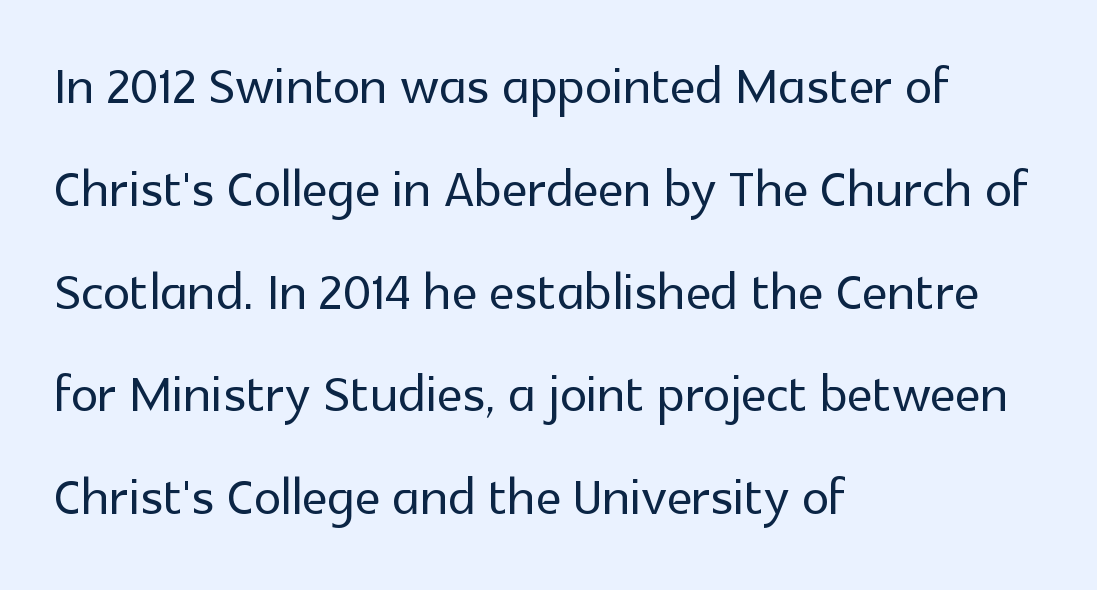
{"serif": "no", "italic": "no", "width": "normal", "x_height": "medium", "monospaced": "no", "underline": "no", "align": "left", "line_spacing": "normal", "line_spacing_ratio": 1.49, "letter_spacing": "normal", "letter_spacing_em": 0.0, "glyph_px": 69}
